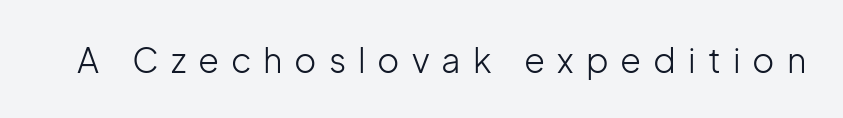
{"serif": "no", "italic": "no", "bold": "no", "weight": "light", "width": "normal", "stroke_contrast": "low", "x_height": "medium", "monospaced": "no", "underline": "no", "letter_spacing": "wide", "letter_spacing_em": 0.35, "glyph_px": 34}
